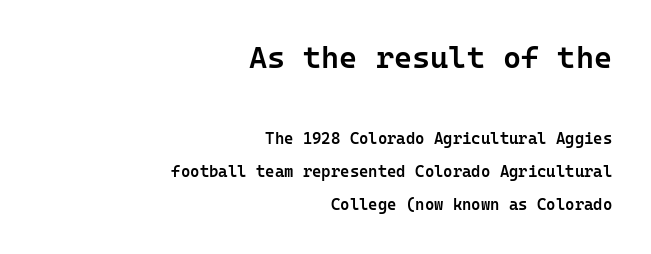
The image shows 31 px semibold sans-serif type, upright, monospaced; set right-aligned, loose line spacing (2.09x), normal letter spacing, not underlined; the first (top) block is 1.94x larger; low stroke contrast and a medium x-height.
